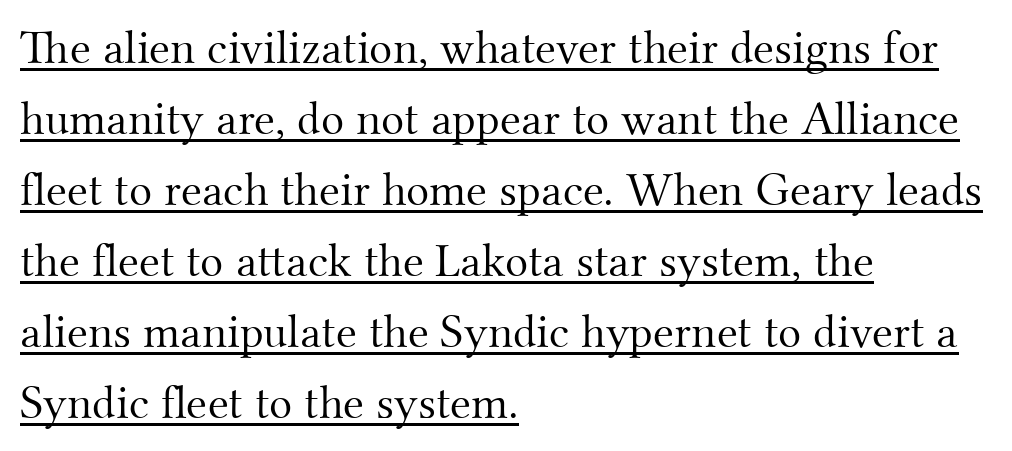
The image shows 48 px light serif type, upright; set left-aligned, normal line spacing (1.48x), normal letter spacing, underlined; medium stroke contrast and a small x-height.
